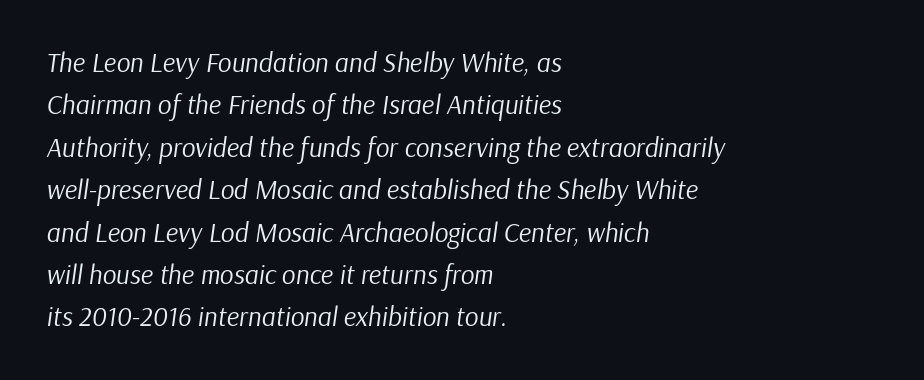
The image shows 27 px text type, italic (leaning right); set left-aligned, normal line spacing (1.57x), normal letter spacing, not underlined.
